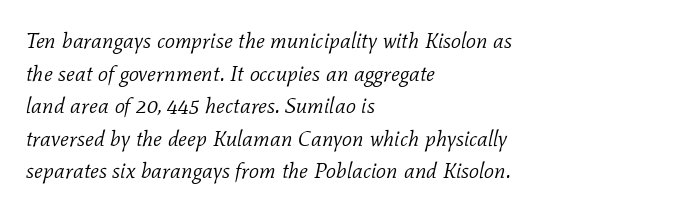
{"italic": "yes", "lean": "right", "slant_degrees": 11, "bold": "no", "underline": "no", "align": "left", "line_spacing": "normal", "line_spacing_ratio": 1.48, "letter_spacing": "normal", "letter_spacing_em": 0.0, "glyph_px": 22}
